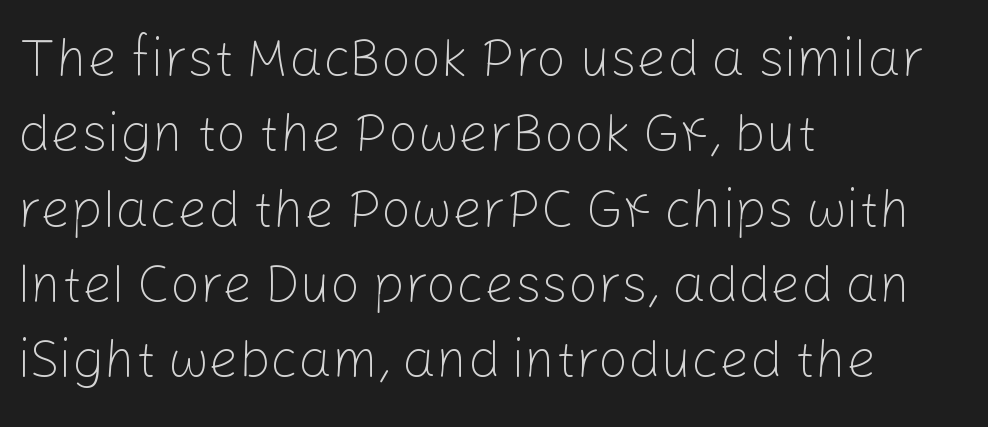
{"serif": "no", "italic": "no", "bold": "no", "weight": "light", "width": "normal", "stroke_contrast": "low", "x_height": "medium", "monospaced": "no", "underline": "no", "align": "left", "line_spacing": "normal", "line_spacing_ratio": 1.42, "letter_spacing": "normal", "letter_spacing_em": 0.0, "glyph_px": 53}
